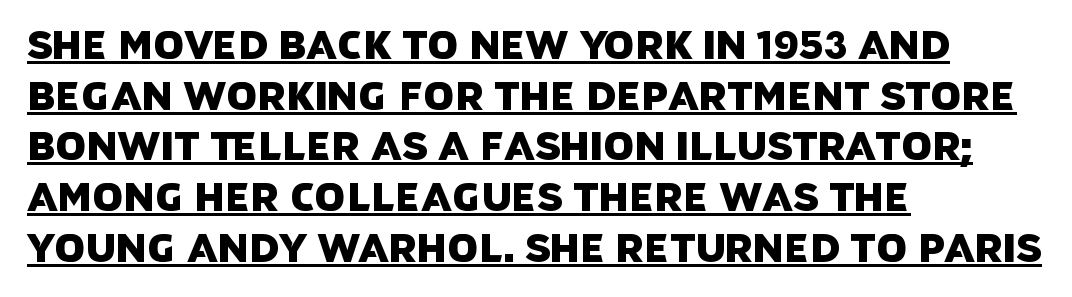
{"serif": "no", "width": "normal", "stroke_contrast": "low", "x_height": "large", "monospaced": "no", "underline": "yes", "align": "left", "line_spacing": "normal", "line_spacing_ratio": 1.3, "letter_spacing": "normal", "letter_spacing_em": 0.0, "glyph_px": 39}
